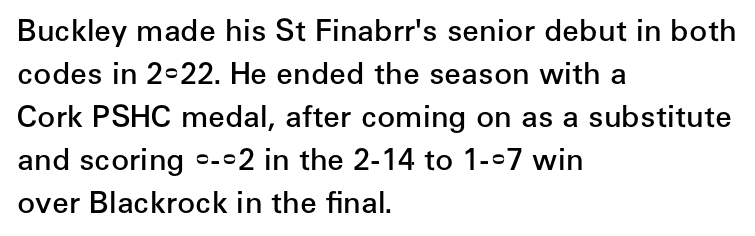
{"serif": "no", "italic": "no", "bold": "semi", "weight": "semibold", "width": "normal", "stroke_contrast": "low", "x_height": "medium", "monospaced": "no", "underline": "no", "align": "left", "line_spacing": "normal", "line_spacing_ratio": 1.43, "letter_spacing": "normal", "letter_spacing_em": 0.0, "glyph_px": 30}
